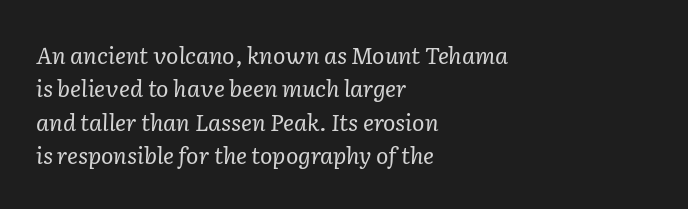
Q: Is the text bold? A: No.
Q: Is the text italic (slanted)? A: Yes, it leans right by about 2 degrees.
Q: Is the text underlined? A: No.
Q: How is the paragraph aligned? A: Left-aligned.
Q: Is the spacing between letters normal or unusually wide? A: Normal.
Q: Is the spacing between lines tight, normal or loose? A: Normal.
